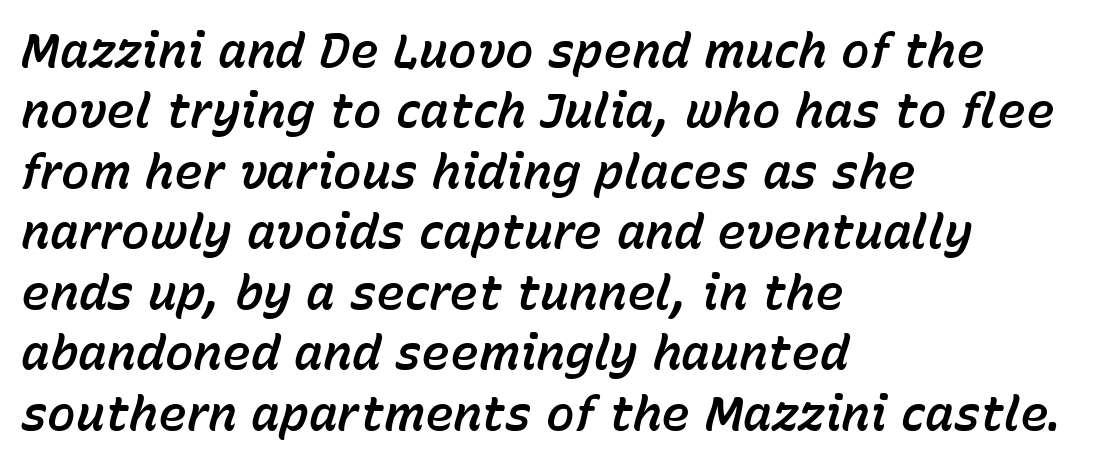
Caption: multi-line text, flush left, ragged right. The passage shown leans; its letterforms are oblique. Standard letterfit; no display-style spreading of the glyphs. Beneath every word, the page is bare. Summary of vertical rhythm: regular, with standard interline spacing.
